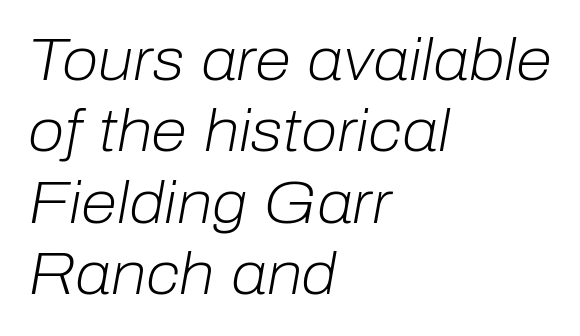
Q: Is the text bold? A: No.
Q: Is the text italic (slanted)? A: Yes, it leans right by about 10 degrees.
Q: Is the text underlined? A: No.
Q: How is the paragraph aligned? A: Left-aligned.
Q: Is the spacing between letters normal or unusually wide? A: Normal.
Q: Width (condensed, normal, or wide)? A: Normal.
Q: Stroke contrast? A: Low.
Q: x-height? A: Medium.
Q: Monospaced? A: No.
